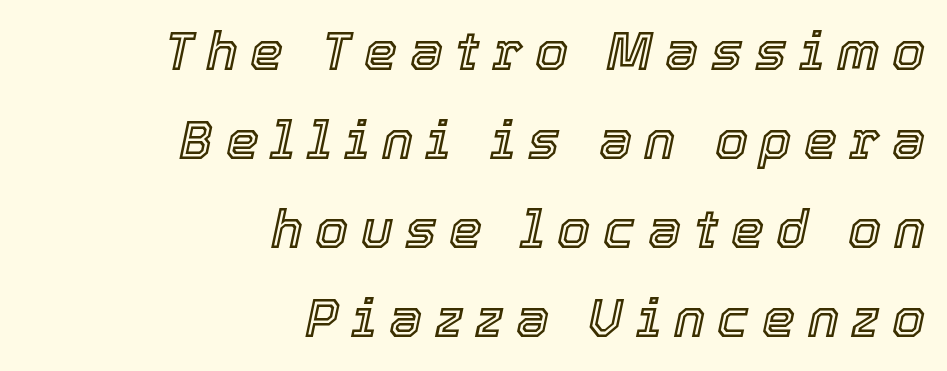
Q: Is the text italic (slanted)? A: Yes, it leans right by about 12 degrees.
Q: Is the text underlined? A: No.
Q: How is the paragraph aligned? A: Right-aligned.
Q: Is the spacing between letters normal or unusually wide? A: Unusually wide.
Q: Is the spacing between lines tight, normal or loose? A: Normal.
Q: Width (condensed, normal, or wide)? A: Normal.
Q: x-height? A: Medium.
Q: Monospaced? A: No.
